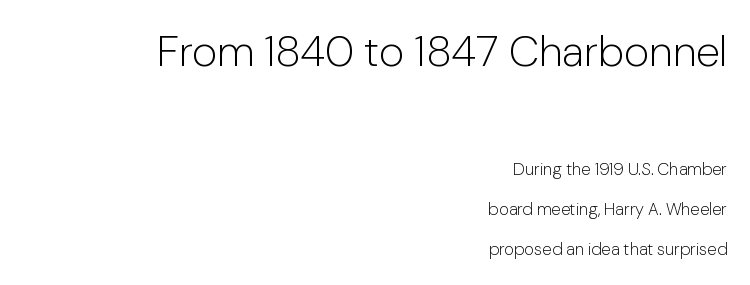
Summary of weight: not heavy and not bold. You can tell from the bare stems that sans-serif type was used. The composition opens big and finishes small. Quick note: not italic, upright. Tracking here is standard; glyphs follow each other at the usual distance. The lines in this sample share a right terminus and differ only in where they begin.
